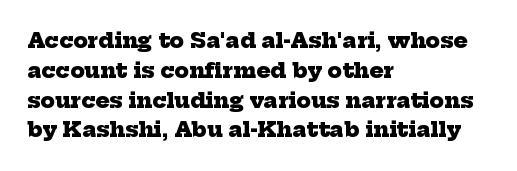
Bold? Absolutely — the strokes are thick and heavy. Does the copy run flush right? No — it runs flush left. Honestly, there is no underline to notice here at all. The lines sit at an ordinary, default distance from one another. Spacing between characters is what you'd get straight out of the box.
